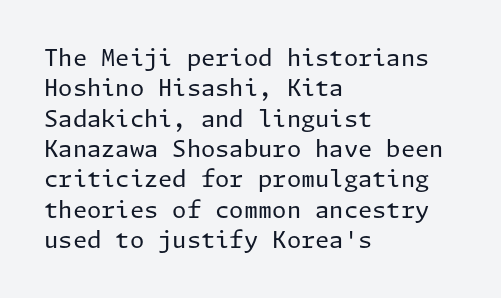
The image shows 23 px text type, upright; set left-aligned, normal line spacing (1.32x), normal letter spacing, not underlined.
